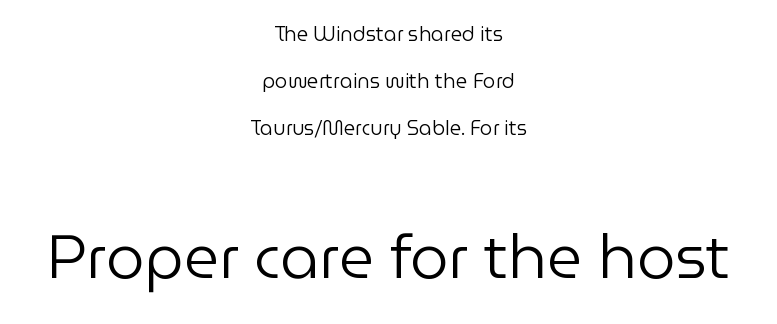
{"serif": "no", "italic": "no", "bold": "no", "weight": "regular", "width": "normal", "stroke_contrast": "low", "x_height": "medium", "monospaced": "no", "underline": "no", "align": "center", "line_spacing": "loose", "line_spacing_ratio": 2.35, "letter_spacing": "normal", "letter_spacing_em": 0.0, "larger_block": "second", "size_ratio": 3.05, "glyph_px": 61}
